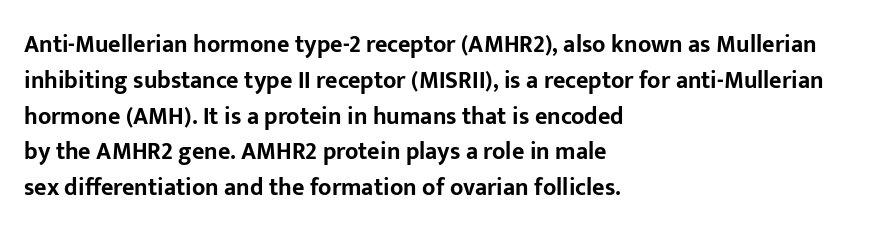
{"italic": "no", "bold": "yes", "underline": "no", "align": "left", "line_spacing": "normal", "line_spacing_ratio": 1.49, "letter_spacing": "normal", "letter_spacing_em": 0.0, "glyph_px": 24}
